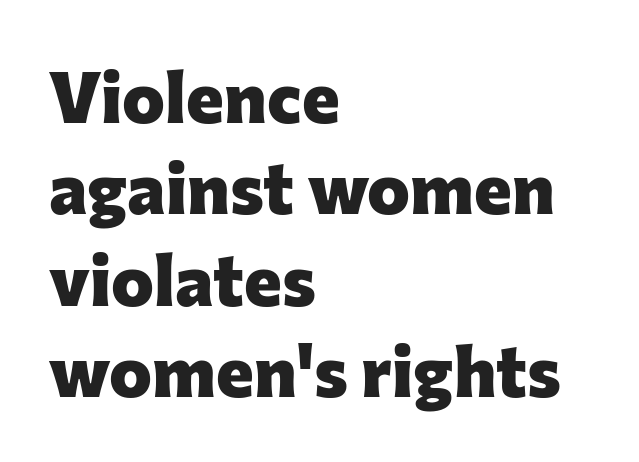
Q: Is the text bold? A: Yes.
Q: Is the text italic (slanted)? A: No, it is upright.
Q: Is the typeface a serif or a sans-serif typeface? A: Sans-serif.
Q: Is the text underlined? A: No.
Q: How is the paragraph aligned? A: Left-aligned.
Q: Is the spacing between letters normal or unusually wide? A: Normal.
Q: Is the spacing between lines tight, normal or loose? A: Normal.
Q: Width (condensed, normal, or wide)? A: Normal.
Q: Stroke contrast? A: Low.
Q: x-height? A: Medium.
Q: Monospaced? A: No.
